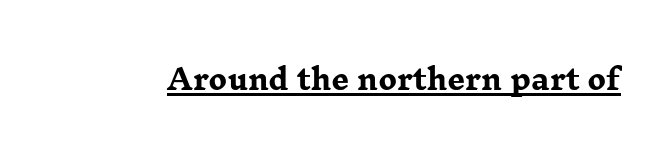
{"serif": "yes", "italic": "no", "bold": "yes", "weight": "heavy", "width": "wide", "stroke_contrast": "low", "x_height": "medium", "monospaced": "no", "underline": "yes", "letter_spacing": "normal", "letter_spacing_em": 0.0, "glyph_px": 28}
